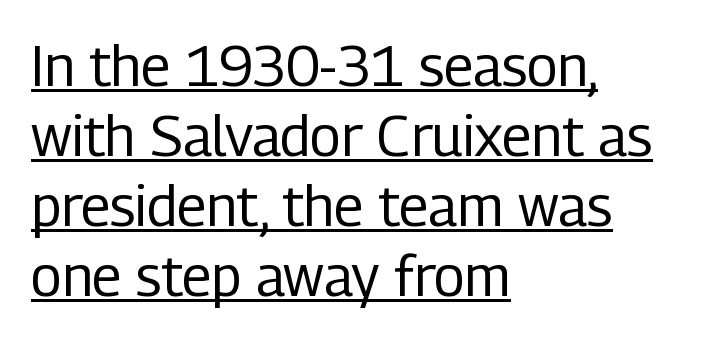
Unbolded letterforms with no extra heft. Rows of type keep a routine distance in the vertical direction. Every row of glyphs begins at an identical x-position on the left. The lettering holds an erect, upright posture throughout. Short note: letters normally spaced. The designer went with a sans here, leaving each stem footless.
